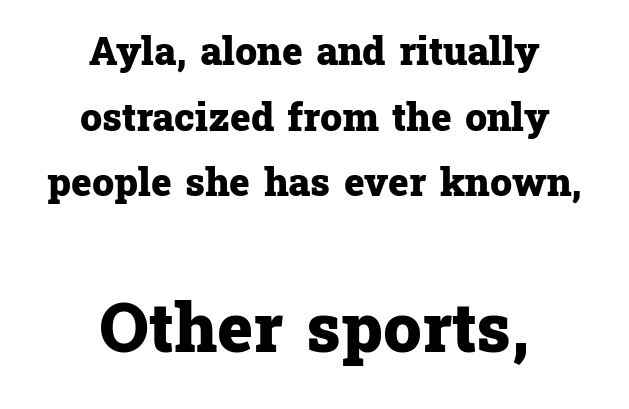
Heavy, bold letterforms. The typesetter chose a symmetrical, centered arrangement here. Line spacing here is normal. What kind of face is this? One with serifs. Glyph-to-glyph distance matches everyday printed text.
